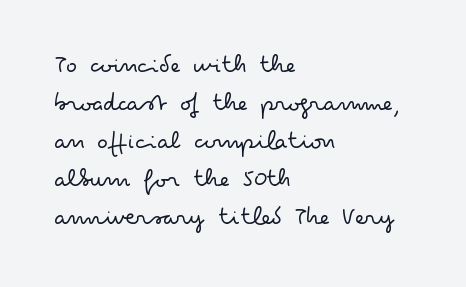
Visually the block forms a straight wall on the left and a jagged coastline on the right. Caption: standard tracking, unaltered. The type sits square on the baseline with zero lean. Weight: not bold — regular or lighter.
